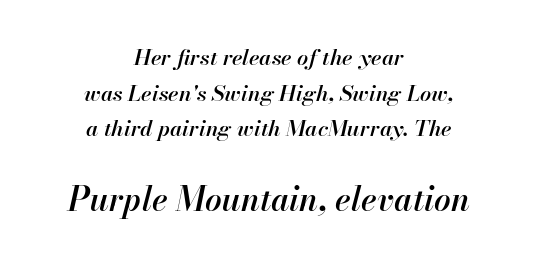
The image shows 33 px semibold type, italic (leaning right); set centered, normal line spacing (1.62x), normal letter spacing, not underlined; the second (bottom) block is 1.5x larger; high stroke contrast and a small x-height.
